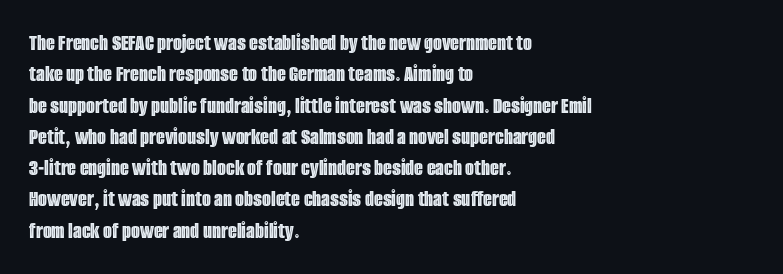
{"italic": "no", "underline": "no", "align": "left", "line_spacing": "normal", "line_spacing_ratio": 1.36, "letter_spacing": "normal", "letter_spacing_em": 0.0, "glyph_px": 23}
